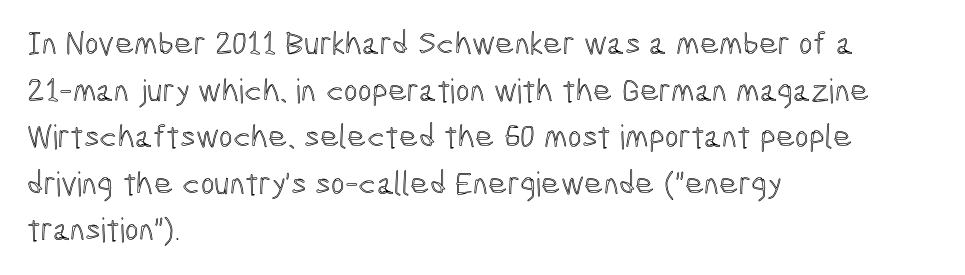
{"italic": "no", "width": "condensed", "x_height": "medium", "monospaced": "no", "underline": "no", "align": "left", "line_spacing": "normal", "line_spacing_ratio": 1.41, "letter_spacing": "normal", "letter_spacing_em": 0.0, "glyph_px": 33}
